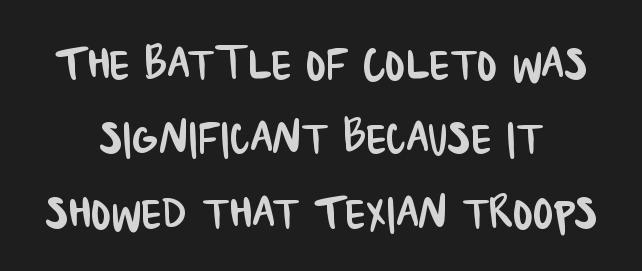
There is no visible air inserted between adjacent glyphs. Does the type have serifs? No, each stem ends abruptly. Descender tails drop into unmarked territory. Baseline-to-baseline distance is the conventional proportion of letter height. The rendering uses natural spacing where letterforms have individual widths.
